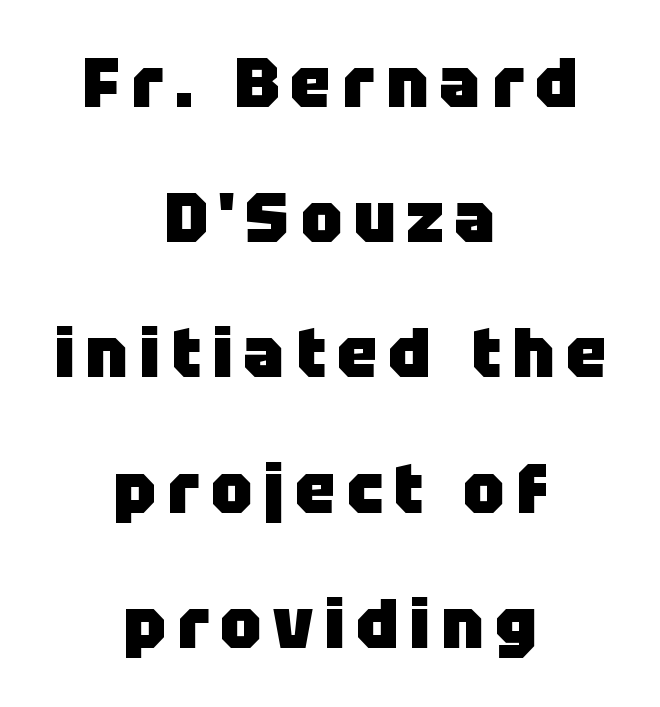
The image shows 69 px heavy sans-serif type, upright; set centered, loose line spacing (1.96x), not underlined; low stroke contrast and a large x-height.
